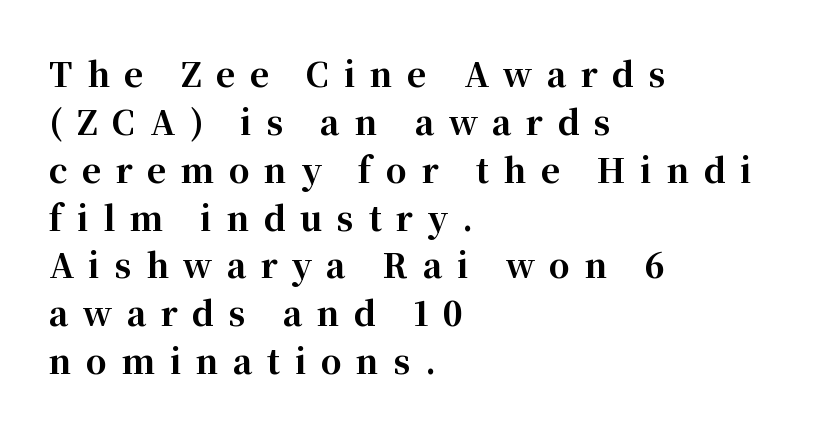
Q: Is the text bold? A: Yes.
Q: Is the text italic (slanted)? A: No, it is upright.
Q: Is the typeface a serif or a sans-serif typeface? A: Serif.
Q: Is the text underlined? A: No.
Q: How is the paragraph aligned? A: Left-aligned.
Q: Is the spacing between letters normal or unusually wide? A: Unusually wide.
Q: Is the spacing between lines tight, normal or loose? A: Normal.
Q: Width (condensed, normal, or wide)? A: Normal.
Q: Stroke contrast? A: High.
Q: x-height? A: Medium.
Q: Monospaced? A: No.
